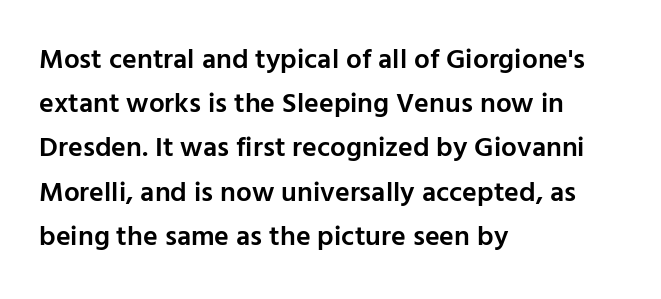
The gap between lines stays unmarked. The lines sit at an ordinary, default distance from one another. The letters stand straight up with perfectly vertical stems. Weight: semibold (demi). Does the type have serifs? No, each stem ends abruptly. Note the varied advance widths — an 'i' is clearly narrower than an 'm'.
